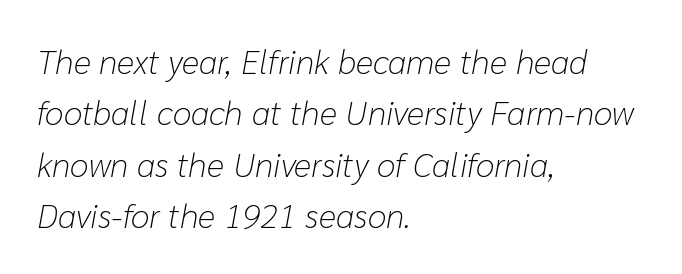
Type without underlining. The text block is weighted toward the left margin, trailing off unevenly rightward. The leading is moderate, giving the passage an even texture. Each stroke keeps to a modest, everyday thickness or less. Think of a printed novel: that variable character pitch is what you see here. Spacing between characters is what you'd get straight out of the box.
